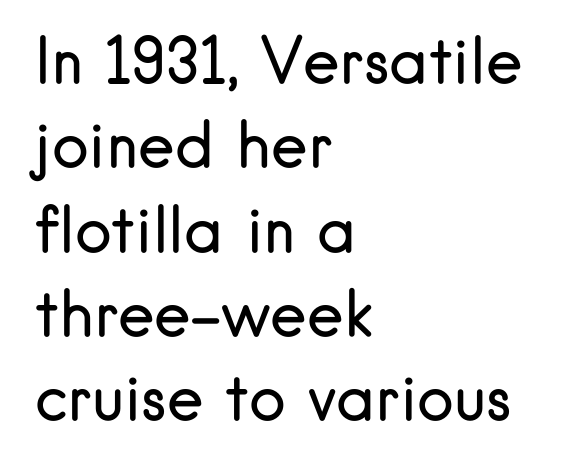
Q: Is the text bold? A: No.
Q: Is the text italic (slanted)? A: No, it is upright.
Q: Is the typeface a serif or a sans-serif typeface? A: Sans-serif.
Q: Is the text underlined? A: No.
Q: How is the paragraph aligned? A: Left-aligned.
Q: Is the spacing between letters normal or unusually wide? A: Normal.
Q: Is the spacing between lines tight, normal or loose? A: Normal.
Q: Width (condensed, normal, or wide)? A: Normal.
Q: Stroke contrast? A: Low.
Q: x-height? A: Small.
Q: Monospaced? A: No.
